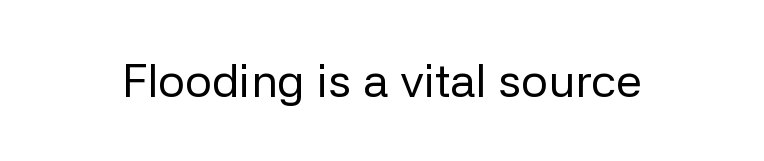
Q: Is the text bold? A: No.
Q: Is the text italic (slanted)? A: No, it is upright.
Q: Is the typeface a serif or a sans-serif typeface? A: Sans-serif.
Q: Is the text underlined? A: No.
Q: Is the spacing between letters normal or unusually wide? A: Normal.
Q: Width (condensed, normal, or wide)? A: Normal.
Q: Stroke contrast? A: Low.
Q: x-height? A: Medium.
Q: Monospaced? A: No.
